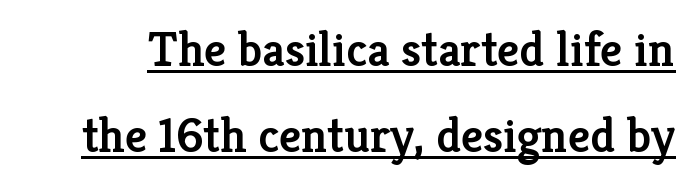
The image shows 49 px semibold serif type, upright; set line spacing 1.76x, normal letter spacing, underlined; low stroke contrast and a medium x-height.
